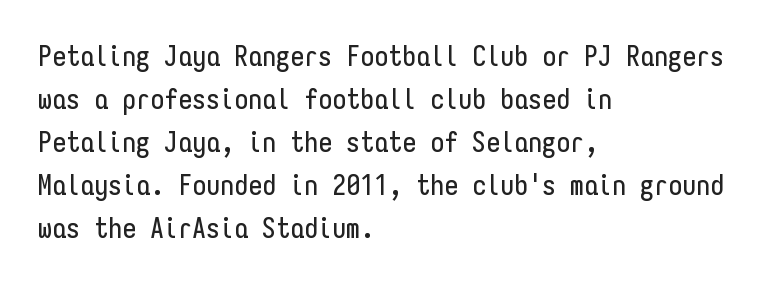
The image shows 28 px condensed sans-serif type, upright, monospaced; set left-aligned, normal line spacing (1.54x), normal letter spacing, not underlined; low stroke contrast and a medium x-height.
